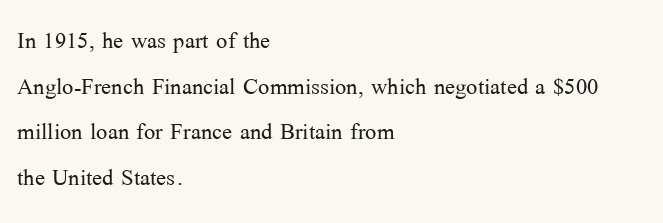
Regarding leading, the lines here are spaced in the standard way. The characters are drawn with everyday or finer stroke widths. A typesetter would call this zero additional tracking. Proportional: the letters do not fall into vertical columns. Each line starts at the same left margin while the right side varies. The area under the type is left untouched.
